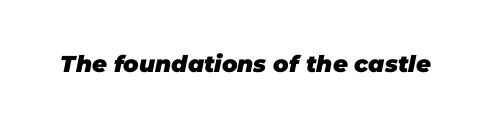
{"italic": "yes", "lean": "right", "slant_degrees": 11, "bold": "yes", "underline": "no", "letter_spacing": "normal", "letter_spacing_em": 0.0, "glyph_px": 23}
